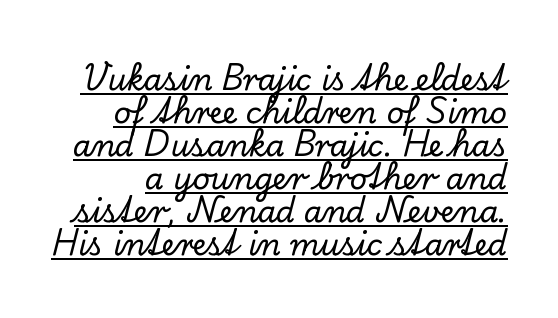
The face used here is rendered with its standard letterfit. This block would grow much taller if given ordinary leading; it's compressed now. Proportional: the letters do not fall into vertical columns. You can tell from the footed stems that serif type was used. Every word sits above its own underline.
